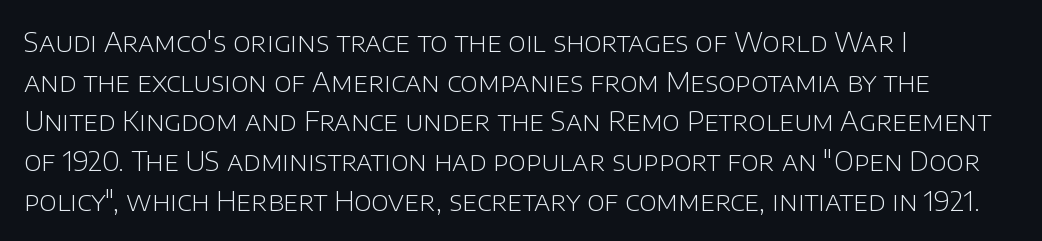
Q: Is the text bold? A: No.
Q: Is the text italic (slanted)? A: No, it is upright.
Q: Is the text underlined? A: No.
Q: How is the paragraph aligned? A: Left-aligned.
Q: Is the spacing between letters normal or unusually wide? A: Normal.
Q: Is the spacing between lines tight, normal or loose? A: Normal.
